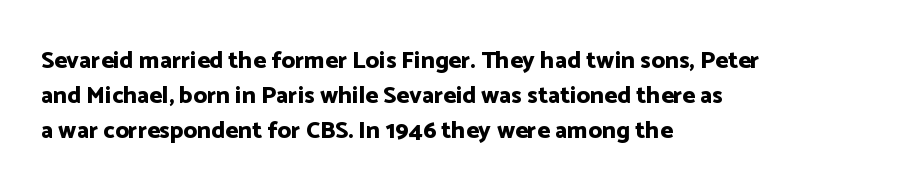
A classic flush-left, rag-right setting is used for this passage. The strokes are fattened all the way to bold. Plain, unruled lines of type. Tracking value appears to be zero — textbook default spacing.
